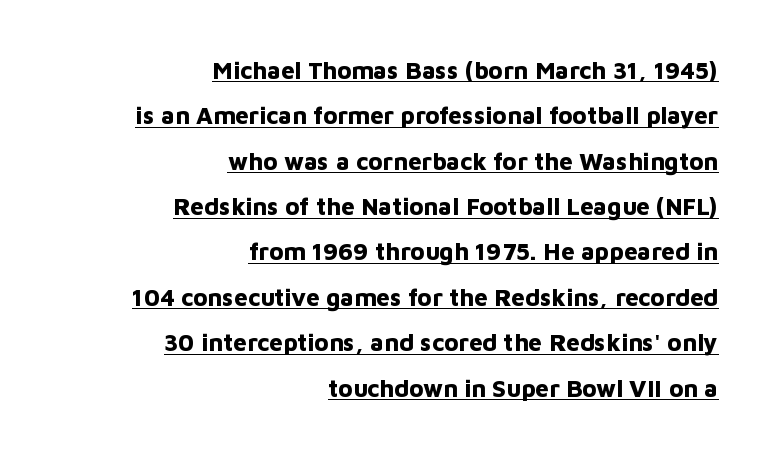
Q: Is the text bold? A: Yes.
Q: Is the text italic (slanted)? A: No, it is upright.
Q: Is the text underlined? A: Yes.
Q: How is the paragraph aligned? A: Right-aligned.
Q: Is the spacing between letters normal or unusually wide? A: Normal.
